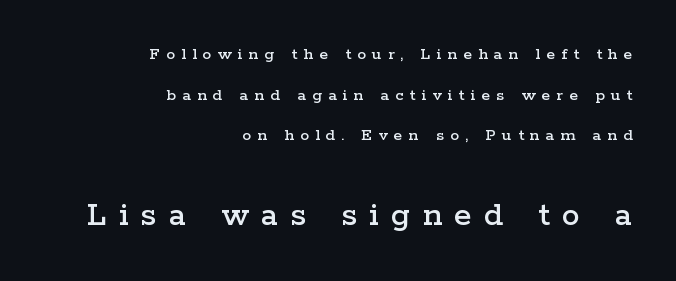
Q: Is the text italic (slanted)? A: No, it is upright.
Q: Is the typeface a serif or a sans-serif typeface? A: Serif.
Q: Is the text underlined? A: No.
Q: How is the paragraph aligned? A: Right-aligned.
Q: Is the spacing between letters normal or unusually wide? A: Unusually wide.
Q: Is the spacing between lines tight, normal or loose? A: Loose.
Q: Which block of text is set in a larger size, the first (top) or the second (bottom)? A: The second (bottom) one.
Q: Width (condensed, normal, or wide)? A: Wide.
Q: Stroke contrast? A: Low.
Q: x-height? A: Medium.
Q: Monospaced? A: No.
